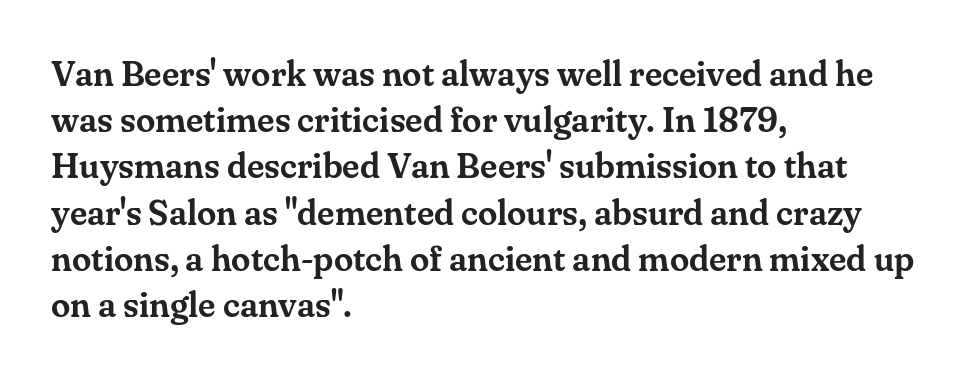
The image shows 35 px serif type, upright; set left-aligned, normal line spacing (1.32x), normal letter spacing, not underlined; medium stroke contrast and a small x-height.
